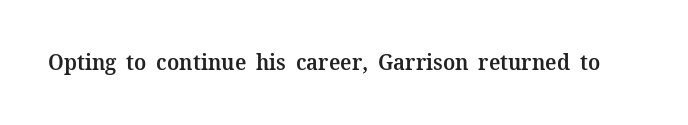
{"italic": "no", "bold": "semi", "underline": "no", "letter_spacing": "normal", "letter_spacing_em": 0.0, "glyph_px": 22}
